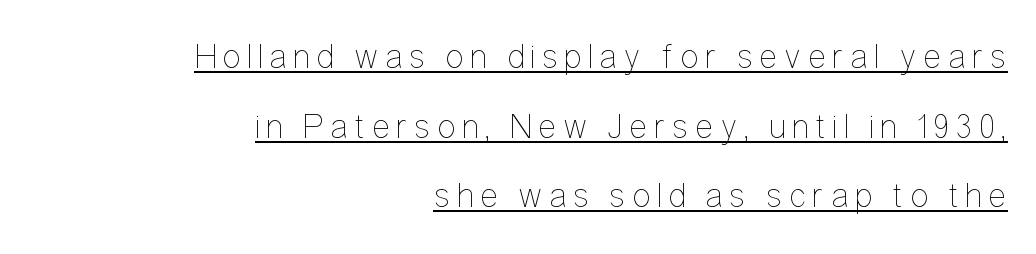
Q: Is the text bold? A: No.
Q: Is the text italic (slanted)? A: No, it is upright.
Q: Is the text underlined? A: Yes.
Q: How is the paragraph aligned? A: Right-aligned.
Q: Is the spacing between lines tight, normal or loose? A: Loose.
Q: Width (condensed, normal, or wide)? A: Condensed.
Q: Stroke contrast? A: Low.
Q: x-height? A: Medium.
Q: Monospaced? A: No.
